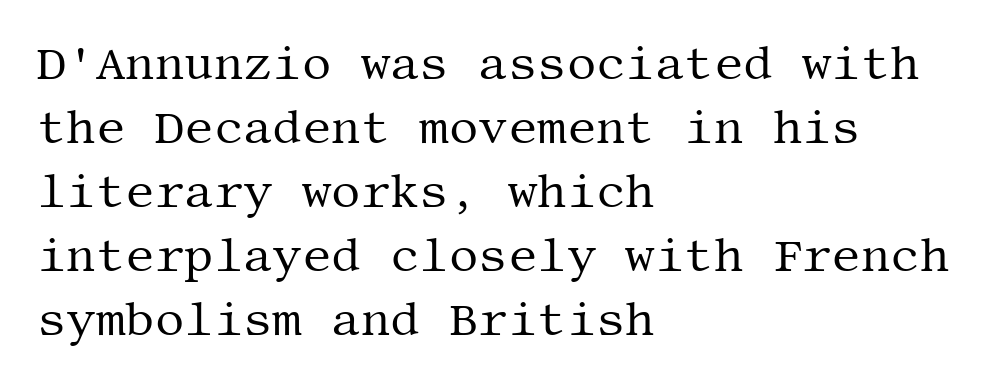
Q: Is the text bold? A: No.
Q: Is the text italic (slanted)? A: No, it is upright.
Q: Is the typeface a serif or a sans-serif typeface? A: Serif.
Q: Is the text underlined? A: No.
Q: How is the paragraph aligned? A: Left-aligned.
Q: Is the spacing between letters normal or unusually wide? A: Normal.
Q: Is the spacing between lines tight, normal or loose? A: Normal.
Q: Width (condensed, normal, or wide)? A: Normal.
Q: Stroke contrast? A: Medium.
Q: x-height? A: Large.
